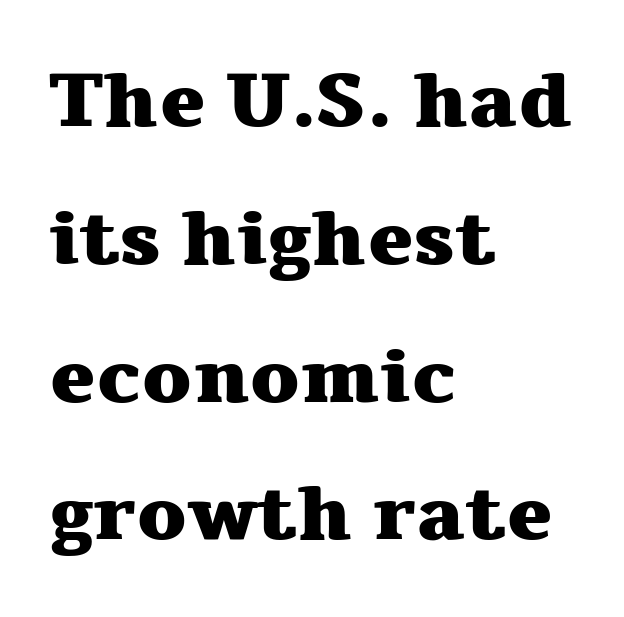
Q: Is the text bold? A: Yes.
Q: Is the text italic (slanted)? A: No, it is upright.
Q: Is the typeface a serif or a sans-serif typeface? A: Serif.
Q: Is the text underlined? A: No.
Q: How is the paragraph aligned? A: Left-aligned.
Q: Is the spacing between letters normal or unusually wide? A: Normal.
Q: Width (condensed, normal, or wide)? A: Wide.
Q: Stroke contrast? A: Medium.
Q: x-height? A: Medium.
Q: Monospaced? A: No.
